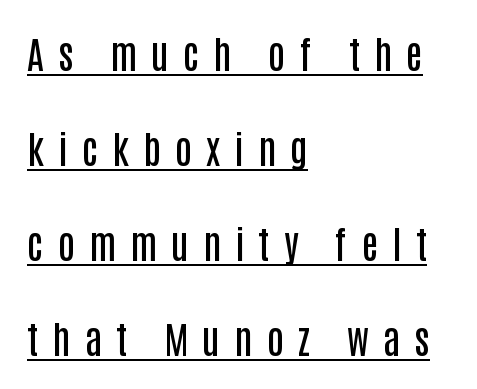
{"serif": "no", "italic": "no", "bold": "semi", "weight": "semibold", "width": "condensed", "stroke_contrast": "low", "x_height": "large", "monospaced": "no", "underline": "yes", "align": "left", "line_spacing": "loose", "line_spacing_ratio": 2.5, "letter_spacing": "wide", "letter_spacing_em": 0.37, "glyph_px": 38}
